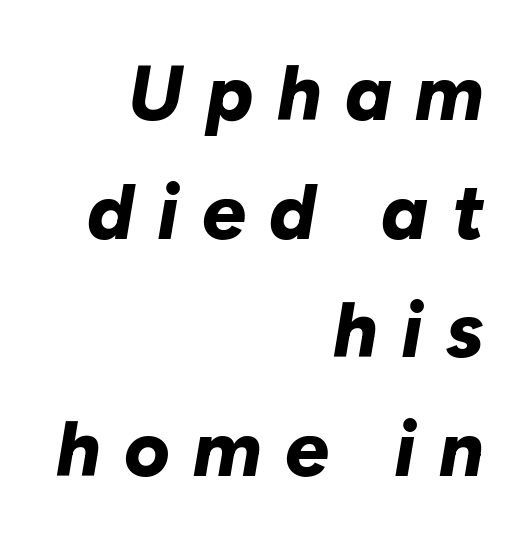
Varying glyph widths throughout — classic text-font behaviour. The rag falls on the left side of this text block. Quick note: underline off. Weight: bold. What's the leading like? Ordinary, nothing unusual.
